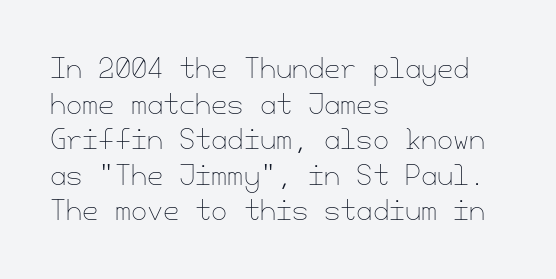
The image shows 26 px text type, upright; set left-aligned, normal line spacing (1.37x), normal letter spacing, not underlined.
